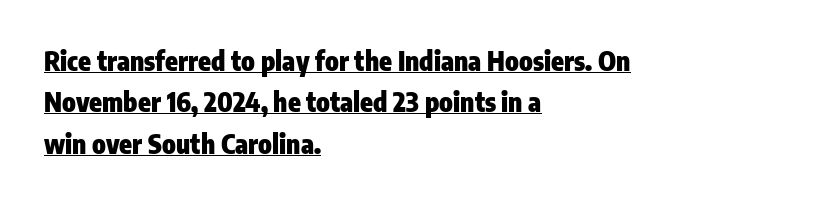
Q: Is the text bold? A: Yes.
Q: Is the text italic (slanted)? A: No, it is upright.
Q: Is the text underlined? A: Yes.
Q: How is the paragraph aligned? A: Left-aligned.
Q: Is the spacing between letters normal or unusually wide? A: Normal.
Q: Is the spacing between lines tight, normal or loose? A: Normal.
